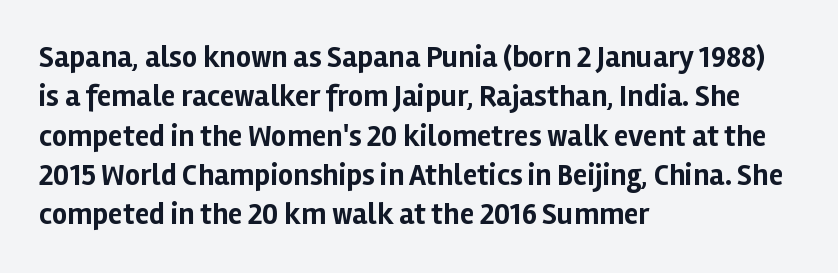
{"serif": "no", "italic": "no", "bold": "yes", "weight": "bold", "width": "normal", "stroke_contrast": "low", "x_height": "medium", "monospaced": "no", "underline": "no", "align": "left", "line_spacing": "normal", "line_spacing_ratio": 1.31, "letter_spacing": "normal", "letter_spacing_em": 0.0, "glyph_px": 30}
